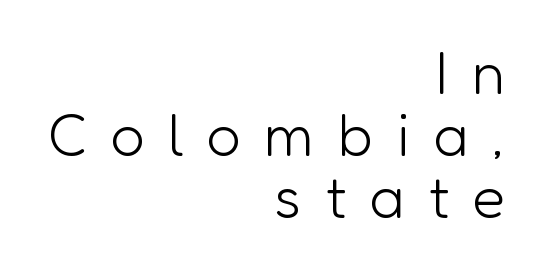
The image shows 60 px light sans-serif type, upright; set right-aligned, tight line spacing (1.03x), unusually wide letter spacing (+0.39 em), not underlined; low stroke contrast and a medium x-height.
